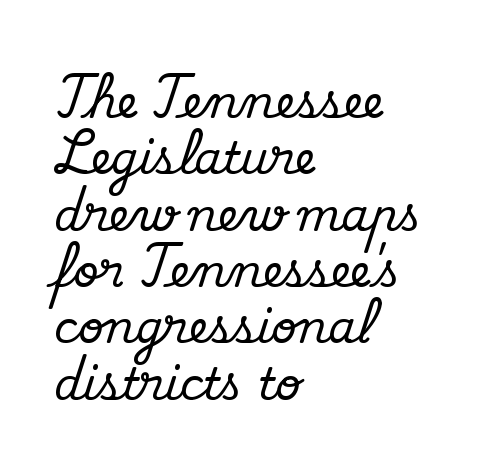
Unmarked baselines from the first word to the last. Notice how descenders clear the ascenders below comfortably — that's standard leading. The glyphs in this specimen are seriffed. Compared with a centered layout, this one pins lines to the left instead. Each letter keeps its own natural width here, so spacing adapts to shape.
